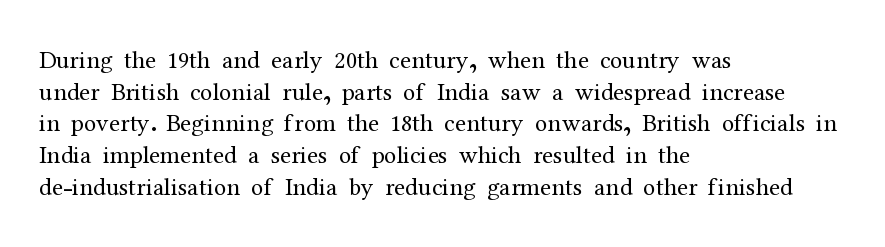
{"italic": "no", "bold": "no", "underline": "no", "align": "left", "line_spacing": "normal", "line_spacing_ratio": 1.27, "letter_spacing": "normal", "letter_spacing_em": 0.0, "glyph_px": 25}
